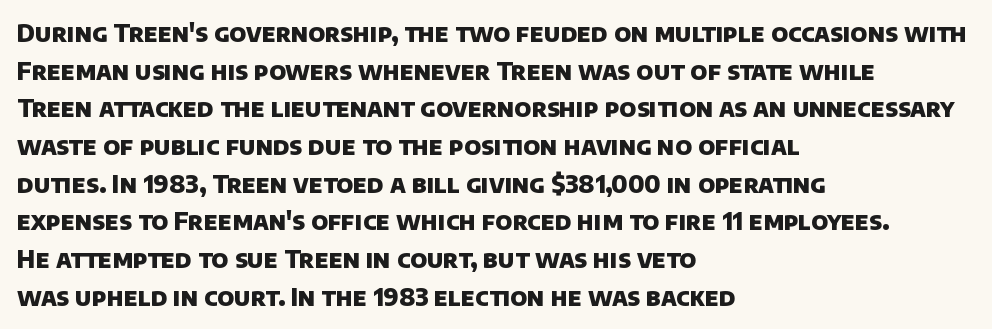
{"bold": "yes", "underline": "no", "align": "left", "line_spacing": "normal", "line_spacing_ratio": 1.57, "letter_spacing": "normal", "letter_spacing_em": 0.0, "glyph_px": 24}
